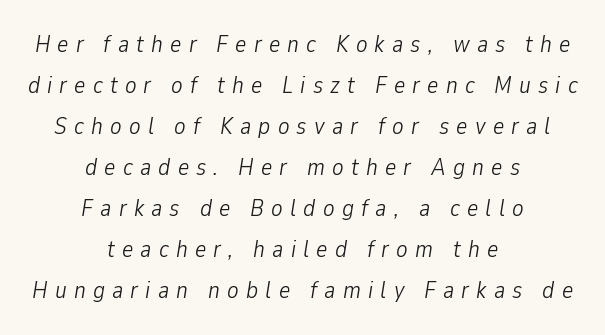
A light-to-regular cut is what we see here. Inter-character spacing is expanded well beyond the font's built-in metrics. Horizontal alignment here is central, giving a formal, balanced look. Decoration check: the copy has no underline. This is oblique type, the kind used for emphasis or titles.
